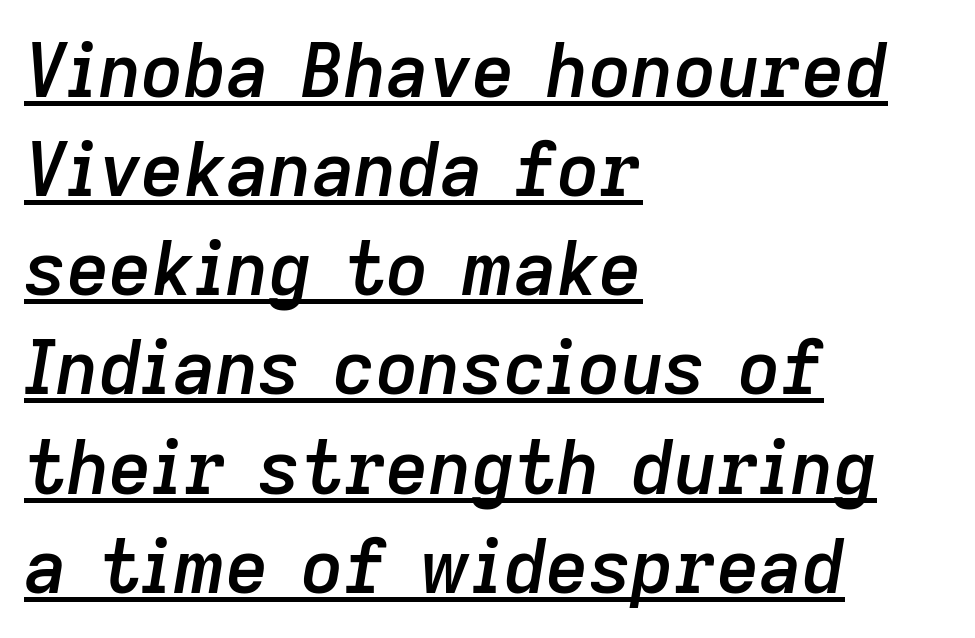
Proportional: the letters do not fall into vertical columns. Every character sits at an angle, as italics do. Nobody touched the tracking dial on this one. A fair bit of extra ink — the face is semibold, not bold. Every word sits above its own underline.
